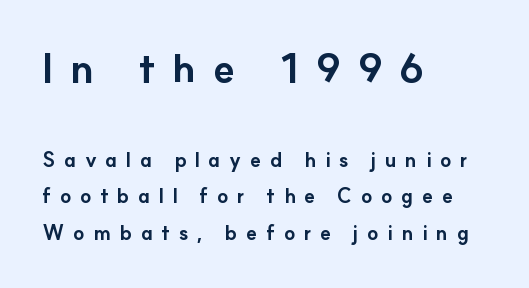
The more generous point size was reserved for the upper chunk. Heavy, bold letterforms. This rendering features lettering with no underline. A student would call this left alignment; a typographer would say flush left, rag right. Substantial extra tracking has been applied to these lines. The type sits square on the baseline with zero lean.
